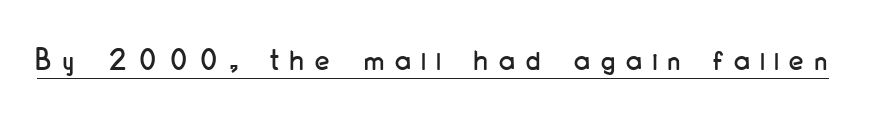
The image shows 33 px condensed sans-serif type, upright; set unusually wide letter spacing (+0.33 em), underlined; low stroke contrast and a small x-height.
